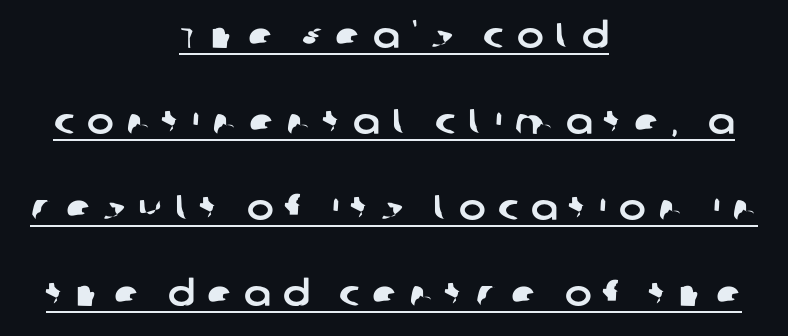
A typesetter would call this proportional, since set widths differ per character. Is this a sans? Yes — the strokes have no serifs. Each line of the rendering has a horizontal stroke beneath the glyphs. These lines have a slow, spaced-out rhythm from letter to letter. Both edges are ragged and mirror each other, which tells us the setting is centered.
